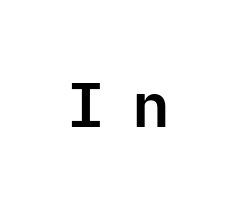
Q: Is the text italic (slanted)? A: No, it is upright.
Q: Is the typeface a serif or a sans-serif typeface? A: Sans-serif.
Q: Is the text underlined? A: No.
Q: Is the spacing between letters normal or unusually wide? A: Unusually wide.
Q: Width (condensed, normal, or wide)? A: Normal.
Q: Stroke contrast? A: Low.
Q: x-height? A: Medium.
